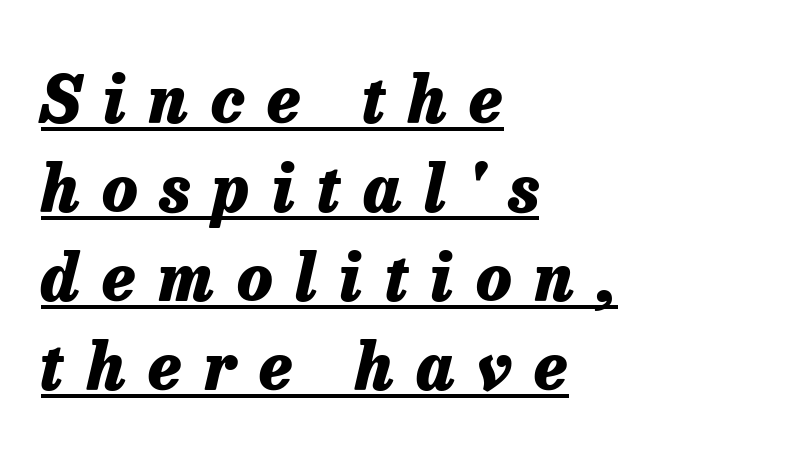
A typesetter would call this heavily tracked-out type. Does the weight exceed regular? Yes, all the way to bold. Note the varied advance widths — an 'i' is clearly narrower than an 'm'. An italicized treatment has been applied to the whole sample. What's the leading like? Ordinary, nothing unusual.
